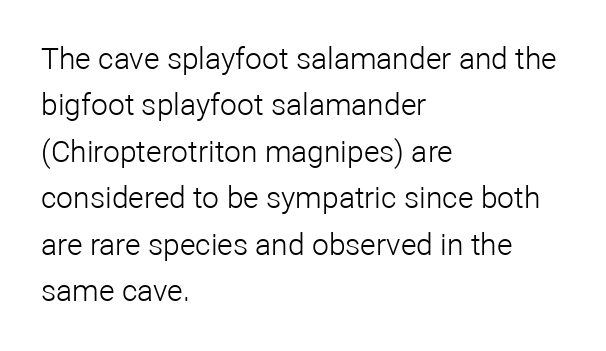
Each letter keeps its own natural width here, so spacing adapts to shape. The font family rendered here belongs to the sans-serif group. Each row of text sits above clean, open space. The face looks like a standard text weight, possibly lighter.
